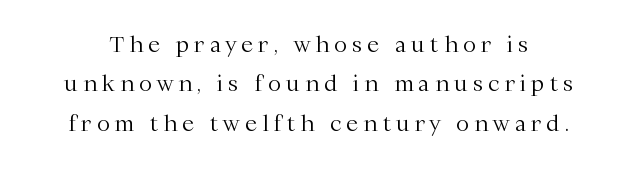
Q: Is the text bold? A: No.
Q: Is the text italic (slanted)? A: No, it is upright.
Q: Is the text underlined? A: No.
Q: Is the spacing between letters normal or unusually wide? A: Unusually wide.
